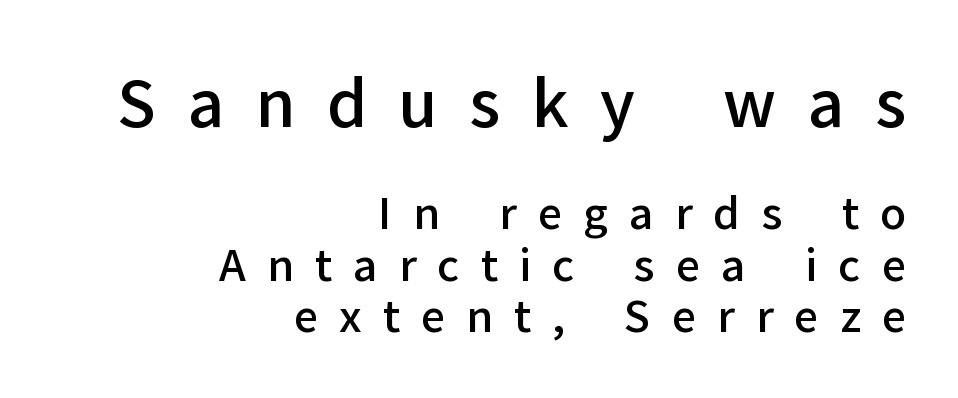
The image shows 64 px semibold sans-serif type, upright; set right-aligned, line spacing 1.19x, unusually wide letter spacing (+0.49 em), not underlined; the first (top) block is 1.49x larger; low stroke contrast and a medium x-height.
